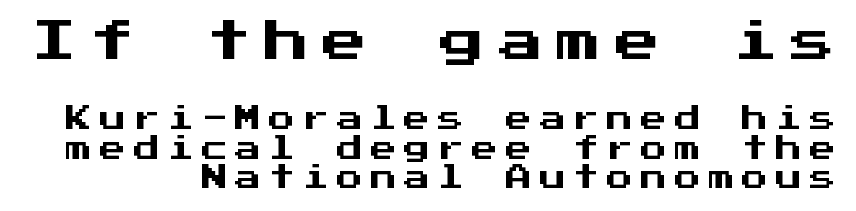
The image shows 45 px sans-serif type, upright, monospaced; set right-aligned, tight line spacing (1.12x), unusually wide letter spacing (+0.3 em), not underlined; the first (top) block is 1.73x larger; medium stroke contrast and a medium x-height.
